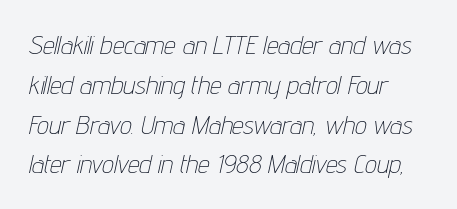
{"italic": "yes", "lean": "right", "slant_degrees": 12, "bold": "no", "underline": "no", "align": "left", "line_spacing": "normal", "line_spacing_ratio": 1.53, "letter_spacing": "normal", "letter_spacing_em": 0.0, "glyph_px": 26}
